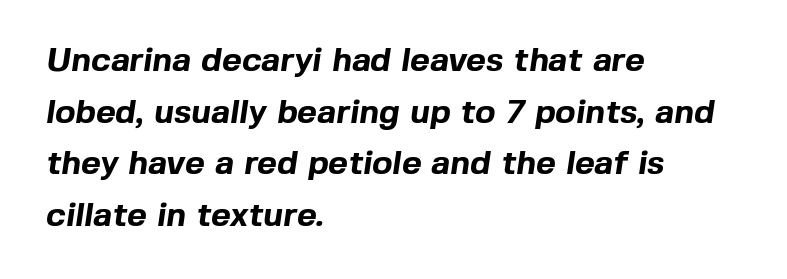
{"serif": "no", "bold": "yes", "weight": "bold", "width": "normal", "x_height": "medium", "monospaced": "no", "underline": "no", "align": "left", "line_spacing": "normal", "line_spacing_ratio": 1.52, "letter_spacing": "normal", "letter_spacing_em": 0.0, "glyph_px": 34}
